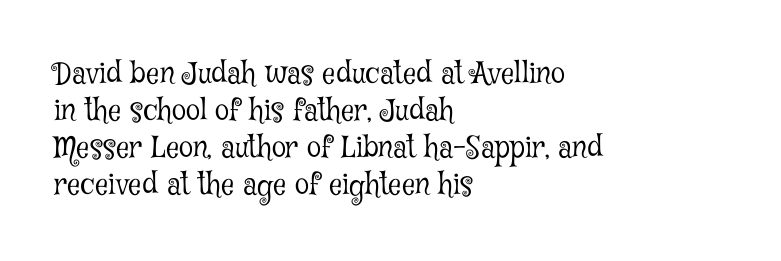
The image shows 29 px light, condensed serif type, upright; set left-aligned, normal line spacing (1.28x), normal letter spacing, not underlined; low stroke contrast and a medium x-height.
